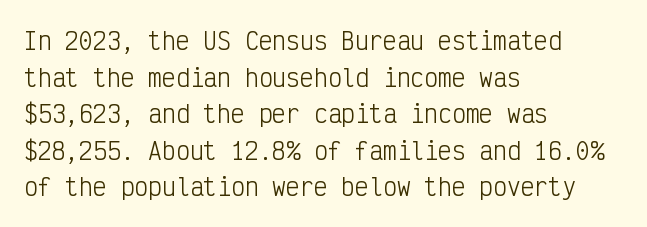
Notice how descenders clear the ascenders below comfortably — that's standard leading. Heft: none added — not bold. Posture: upright roman. The tracking reads as untouched default to a designer's eye. If you drew a ruler down the left edge, every line would touch it.
